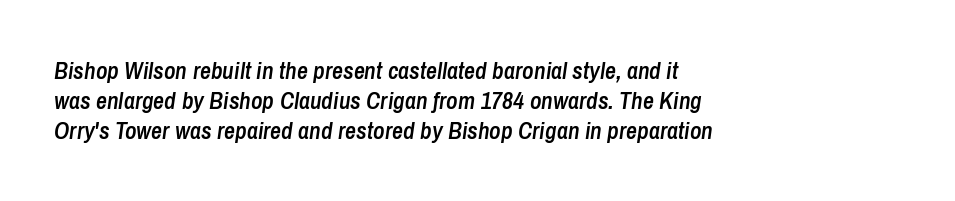
The image shows 24 px text type, italic (leaning right); set left-aligned, normal line spacing (1.25x), normal letter spacing, not underlined.
